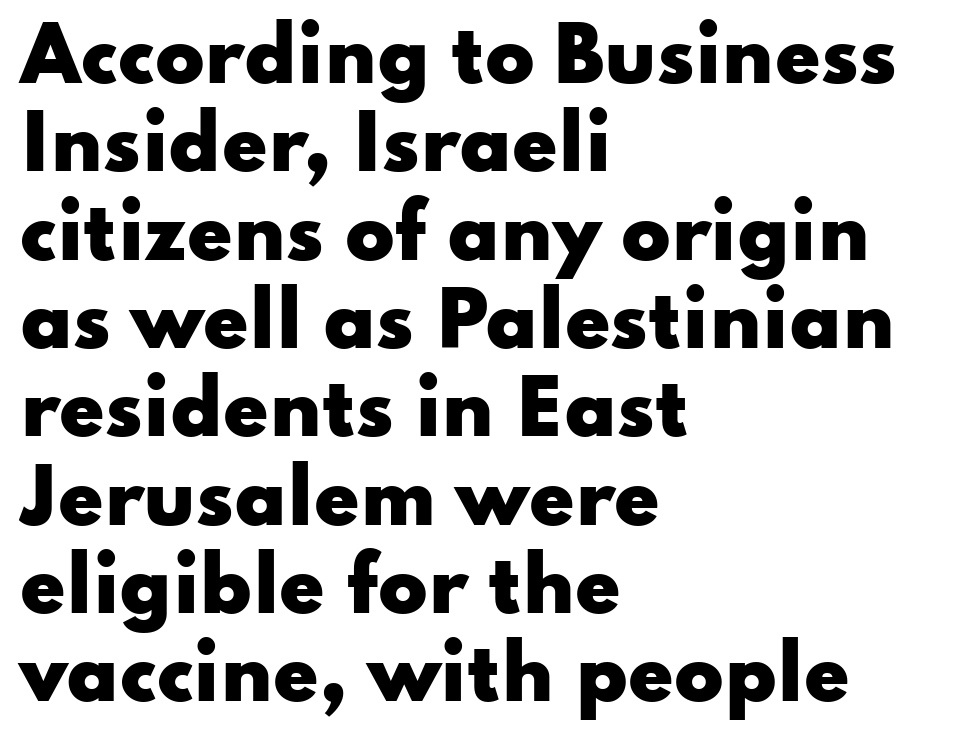
{"serif": "no", "italic": "no", "bold": "yes", "weight": "heavy", "width": "wide", "stroke_contrast": "low", "x_height": "small", "monospaced": "no", "underline": "no", "align": "left", "line_spacing_ratio": 1.21, "letter_spacing": "normal", "letter_spacing_em": 0.0, "glyph_px": 73}
